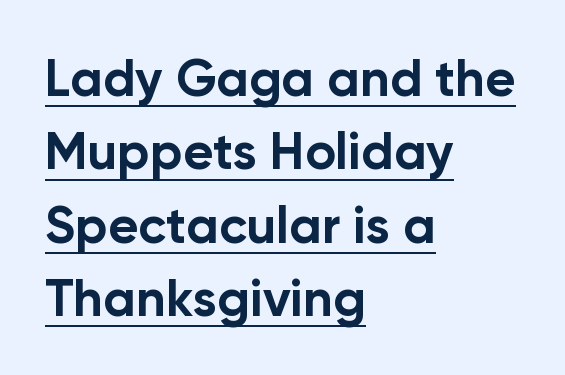
The rendered words wear a rule along their underside. No extra tracking has been applied to these lines. The letters carry no serifs — their stems end cleanly without finishing strokes. A student would call this left alignment; a typographer would say flush left, rag right. How heavy is the stroke? Heavy — this is a bold.
